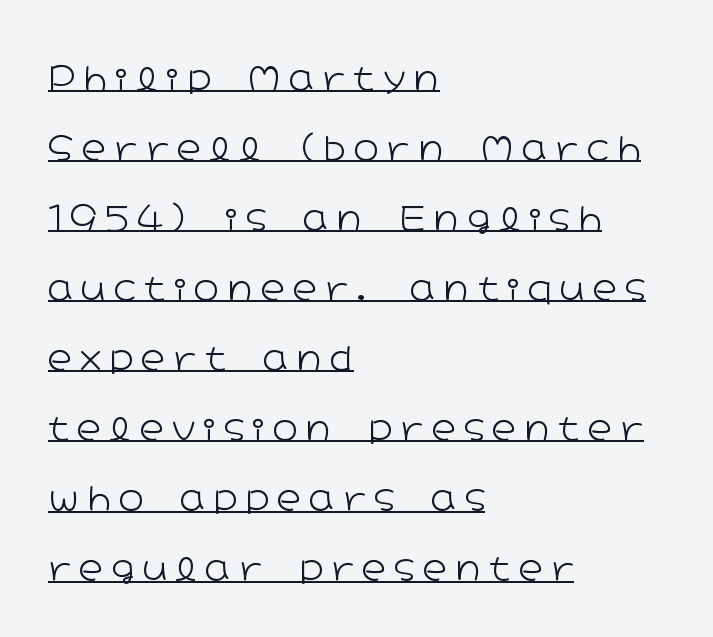
{"serif": "no", "italic": "no", "bold": "no", "weight": "light", "width": "wide", "stroke_contrast": "low", "x_height": "medium", "monospaced": "no", "underline": "yes", "align": "left", "line_spacing": "loose", "line_spacing_ratio": 2.06, "letter_spacing": "wide", "letter_spacing_em": 0.24, "glyph_px": 34}
